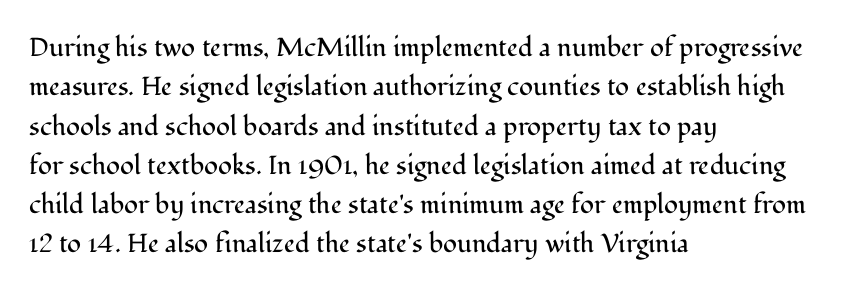
{"italic": "no", "bold": "no", "underline": "no", "align": "left", "line_spacing": "normal", "line_spacing_ratio": 1.51, "letter_spacing": "normal", "letter_spacing_em": 0.0, "glyph_px": 26}
